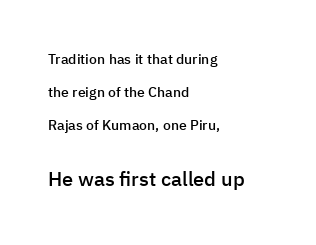
The image shows 20 px text type, upright; set left-aligned, loose line spacing (2.35x), normal letter spacing, not underlined; the second (bottom) block is 1.43x larger.
